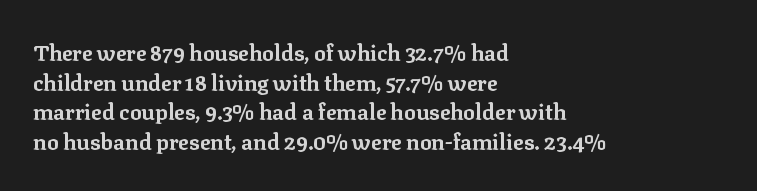
The image shows 22 px bold type, upright; set left-aligned, normal line spacing (1.35x), normal letter spacing, not underlined.
